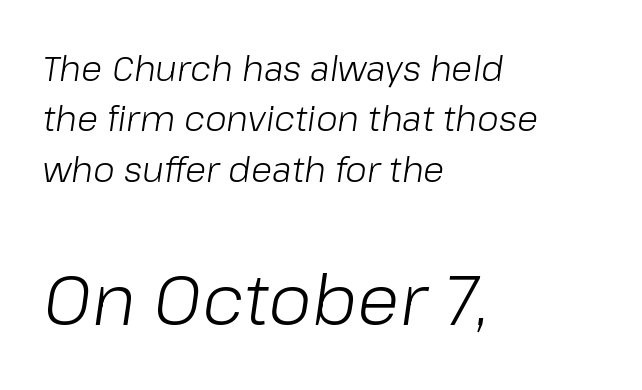
{"italic": "yes", "lean": "right", "slant_degrees": 8, "bold": "no", "weight": "light", "width": "normal", "stroke_contrast": "low", "x_height": "medium", "monospaced": "no", "underline": "no", "align": "left", "line_spacing": "normal", "line_spacing_ratio": 1.44, "letter_spacing": "normal", "letter_spacing_em": 0.0, "larger_block": "second", "size_ratio": 2.0, "glyph_px": 70}
